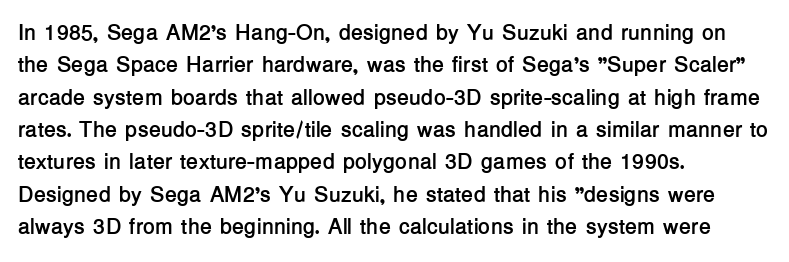
{"italic": "no", "bold": "yes", "underline": "no", "align": "left", "line_spacing": "normal", "line_spacing_ratio": 1.47, "letter_spacing": "normal", "letter_spacing_em": 0.0, "glyph_px": 22}
